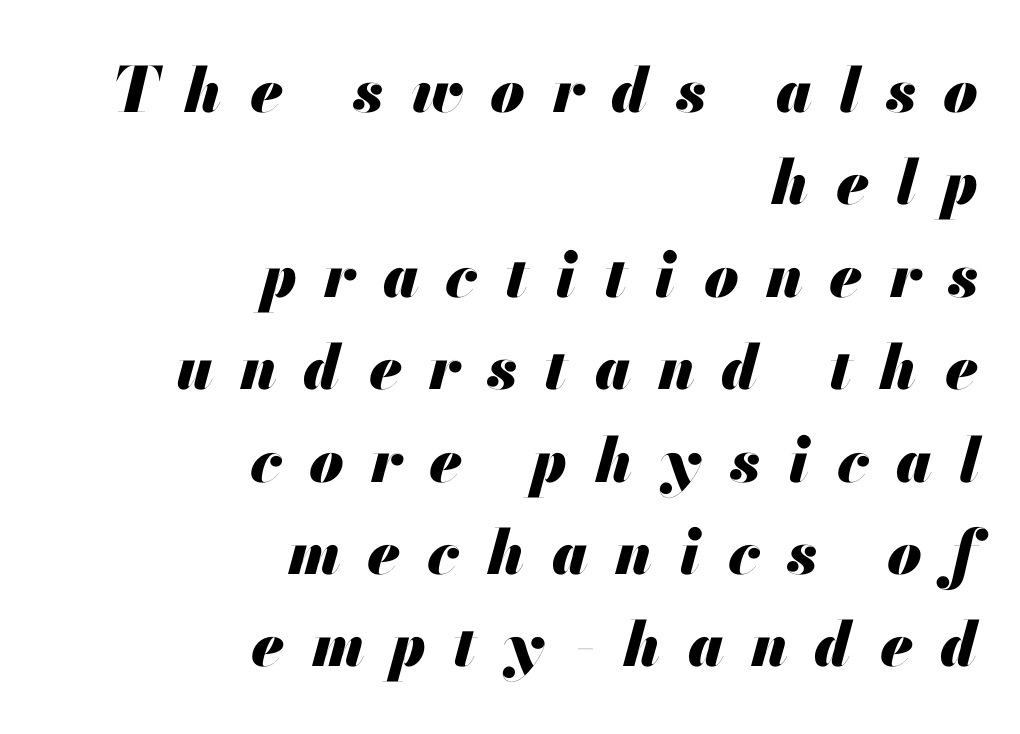
This sample uses an oblique cut, with every glyph tilted off the vertical. Look at the stroke-to-counter ratio: heavy, a bold. A clean baseline with only descenders dipping below it. The type is letterspaced generously, with wide tracking. Looks like regular typesetting: each glyph gets only the width it needs. Quick note: interline space is typical.
